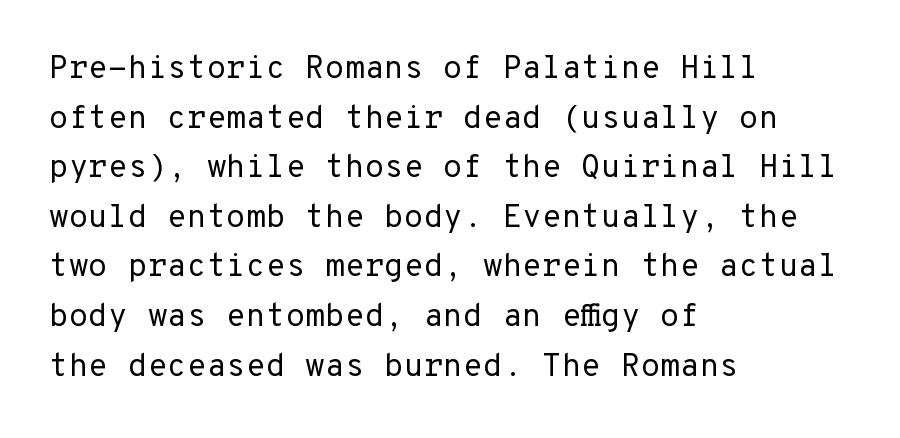
{"serif": "no", "italic": "no", "bold": "no", "weight": "regular", "width": "normal", "stroke_contrast": "low", "x_height": "medium", "monospaced": "yes", "underline": "no", "align": "left", "line_spacing": "normal", "line_spacing_ratio": 1.55, "letter_spacing": "normal", "letter_spacing_em": 0.0, "glyph_px": 32}
